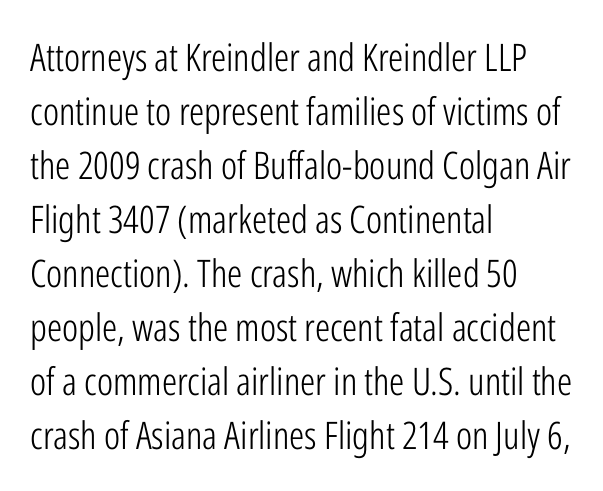
{"serif": "no", "italic": "no", "bold": "no", "weight": "light", "width": "condensed", "stroke_contrast": "low", "x_height": "medium", "monospaced": "no", "underline": "no", "align": "left", "line_spacing": "normal", "line_spacing_ratio": 1.42, "letter_spacing": "normal", "letter_spacing_em": 0.0, "glyph_px": 38}
